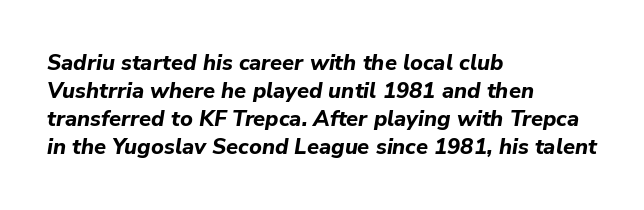
{"italic": "yes", "lean": "right", "slant_degrees": 9, "bold": "yes", "underline": "no", "align": "left", "line_spacing": "normal", "line_spacing_ratio": 1.28, "letter_spacing": "normal", "letter_spacing_em": 0.0, "glyph_px": 22}
